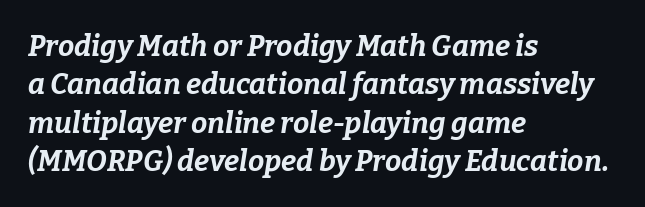
Q: Is the text bold? A: Yes.
Q: Is the text italic (slanted)? A: Yes, it leans right by about 9 degrees.
Q: Is the text underlined? A: No.
Q: How is the paragraph aligned? A: Left-aligned.
Q: Is the spacing between letters normal or unusually wide? A: Normal.
Q: Is the spacing between lines tight, normal or loose? A: Normal.
Q: Width (condensed, normal, or wide)? A: Normal.
Q: Stroke contrast? A: Low.
Q: x-height? A: Medium.
Q: Monospaced? A: No.
